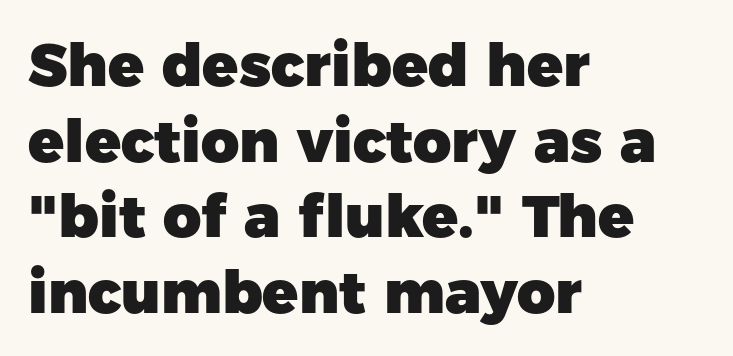
{"serif": "no", "italic": "no", "bold": "yes", "weight": "heavy", "width": "normal", "stroke_contrast": "low", "x_height": "medium", "monospaced": "no", "underline": "no", "align": "left", "line_spacing": "normal", "line_spacing_ratio": 1.28, "letter_spacing": "normal", "letter_spacing_em": 0.0, "glyph_px": 59}
